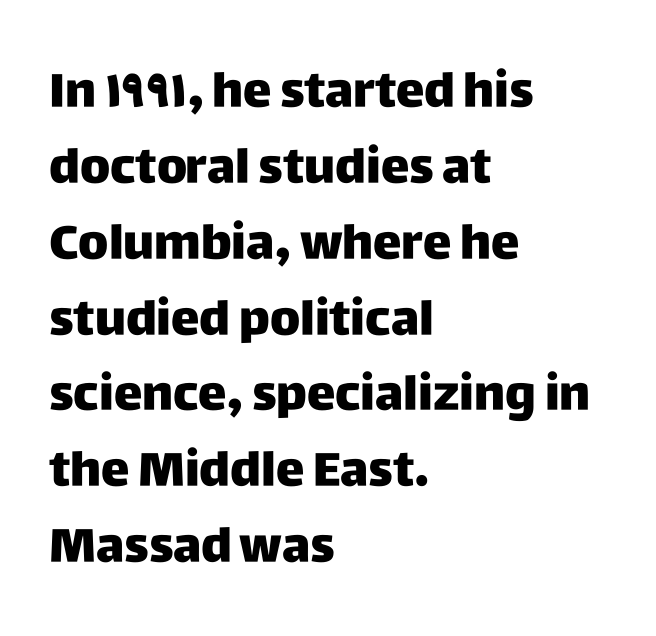
These lines are composed in type without serifs. Rule under the text: the space is simply empty. Compared with typical paragraphs, the rows here are spaced about the same. Note the varied advance widths — an 'i' is clearly narrower than an 'm'. Visually the block forms a straight wall on the left and a jagged coastline on the right.
